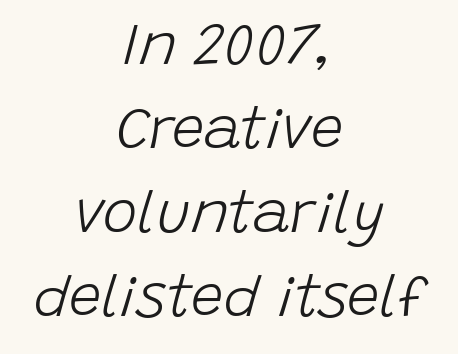
{"italic": "yes", "lean": "right", "slant_degrees": 15, "bold": "no", "weight": "light", "width": "normal", "stroke_contrast": "low", "x_height": "large", "monospaced": "no", "underline": "no", "align": "center", "line_spacing": "normal", "line_spacing_ratio": 1.45, "letter_spacing": "normal", "letter_spacing_em": 0.0, "glyph_px": 58}
